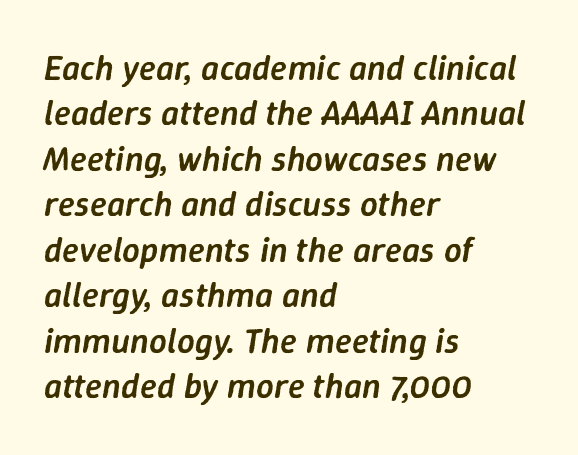
A clean baseline with only descenders dipping below it. These lines were composed using italics. Reading down the column, the eye jumps a familiar distance to each next line. Students, note that the glyphs here touch the page at normal intervals. Teacher's note: observe the even left margin — that is flush-left alignment. How heavy is the stroke? Medium-heavy — a semibold, shy of bold.
